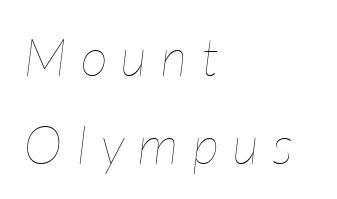
The face used here is proportionally spaced, like ordinary book or web type. Bold? No — there's no thickening of the strokes. Observe the wide spacing: letters keep a clear distance from each other. Italic: yes, the glyphs are oblique. Descenders hang freely into open space. Alignment: flush left.
